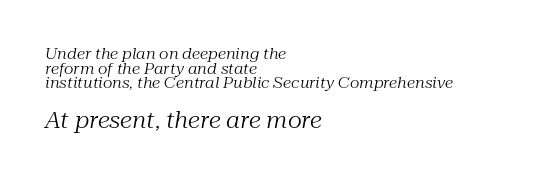
Q: Is the text bold? A: No.
Q: Is the text italic (slanted)? A: Yes, it leans right by about 10 degrees.
Q: Is the text underlined? A: No.
Q: How is the paragraph aligned? A: Left-aligned.
Q: Is the spacing between letters normal or unusually wide? A: Normal.
Q: Is the spacing between lines tight, normal or loose? A: Tight.
Q: Which block of text is set in a larger size, the first (top) or the second (bottom)? A: The second (bottom) one.
